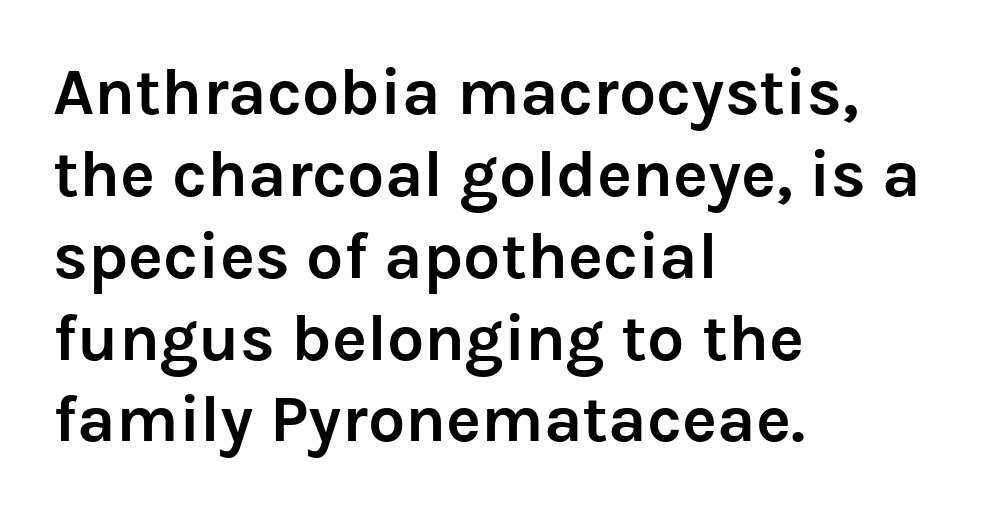
Caption: multi-line text, flush left, ragged right. Each word holds together tightly as a unit, with standard inter-letter gaps. Are there feet on the stems? There aren't — it's a sans. Think of a printed novel: that variable character pitch is what you see here. Stroke thickness is high; the sample reads as a true bold. The baseline area is clear.
